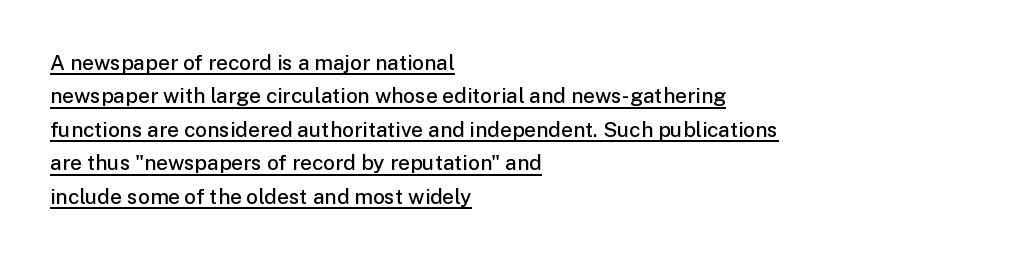
Q: Is the text bold? A: Semi-bold.
Q: Is the text italic (slanted)? A: No, it is upright.
Q: Is the text underlined? A: Yes.
Q: How is the paragraph aligned? A: Left-aligned.
Q: Is the spacing between letters normal or unusually wide? A: Normal.
Q: Is the spacing between lines tight, normal or loose? A: Normal.
